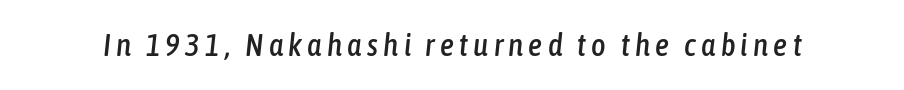
{"italic": "yes", "lean": "right", "slant_degrees": 6, "width": "condensed", "stroke_contrast": "low", "x_height": "medium", "monospaced": "no", "underline": "no", "glyph_px": 31}
